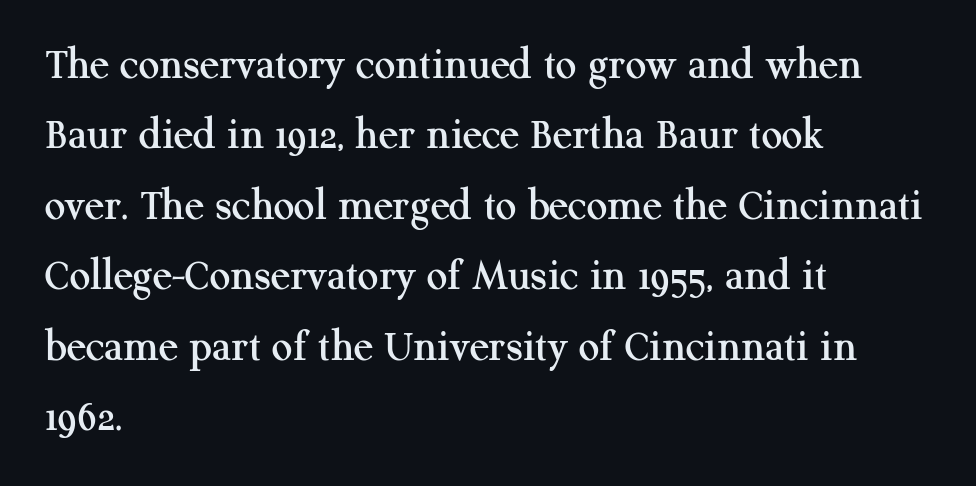
Q: Is the text italic (slanted)? A: No, it is upright.
Q: Is the typeface a serif or a sans-serif typeface? A: Serif.
Q: Is the text underlined? A: No.
Q: How is the paragraph aligned? A: Left-aligned.
Q: Is the spacing between letters normal or unusually wide? A: Normal.
Q: Is the spacing between lines tight, normal or loose? A: Normal.
Q: Width (condensed, normal, or wide)? A: Normal.
Q: Stroke contrast? A: Medium.
Q: x-height? A: Medium.
Q: Monospaced? A: No.
